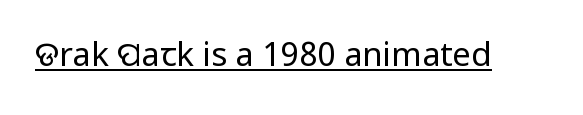
Character widths vary here, with narrow letters taking less room than wide ones. Nothing unusual about the tracking: characters are spaced as the font intends. Emphasis is given by a line drawn under the lettering. The text was rendered using a sans face with plain stroke endings. No extra ink here — the face is not bold. This is the regular roman posture of the typeface.
